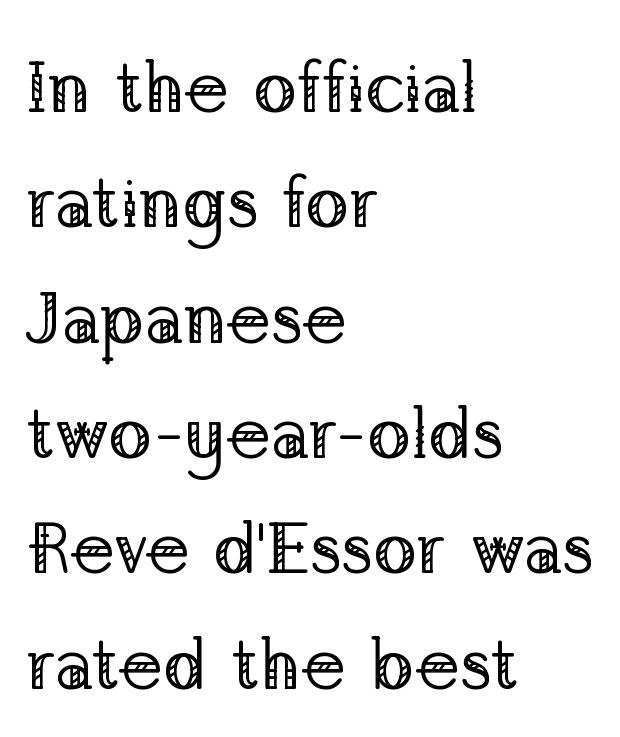
The image shows 73 px regular-weight serif type, upright; set left-aligned, normal line spacing (1.58x), normal letter spacing, not underlined; low stroke contrast and a medium x-height.
